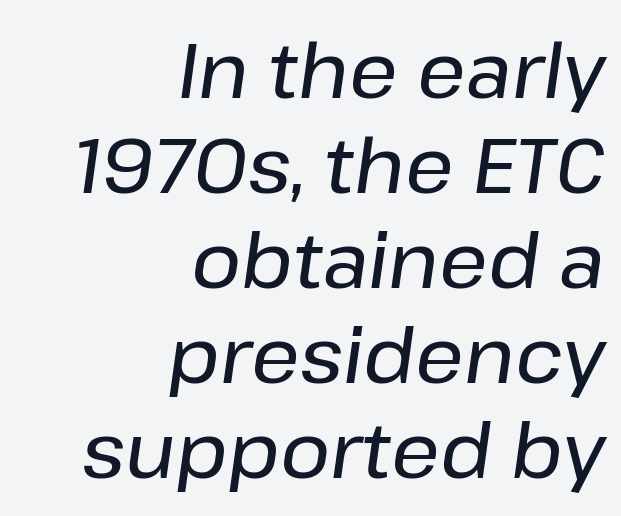
Letters rest on an invisible, unmarked baseline. Typeset ragged left — the right edge is the straight one. Is the type slanted? Yes — the strokes lean at a clear angle. Interline gaps are of average width in this sample. The face used here is rendered with its standard letterfit. The face used here is proportionally spaced, like ordinary book or web type.
